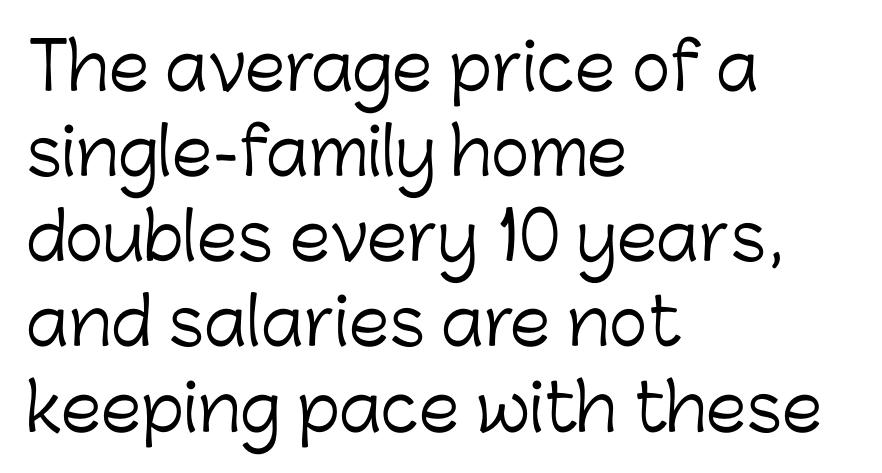
Q: Is the text bold? A: No.
Q: Is the text italic (slanted)? A: No, it is upright.
Q: Is the typeface a serif or a sans-serif typeface? A: Sans-serif.
Q: Is the text underlined? A: No.
Q: How is the paragraph aligned? A: Left-aligned.
Q: Is the spacing between letters normal or unusually wide? A: Normal.
Q: Is the spacing between lines tight, normal or loose? A: Normal.
Q: Width (condensed, normal, or wide)? A: Normal.
Q: Stroke contrast? A: Low.
Q: x-height? A: Medium.
Q: Monospaced? A: No.
